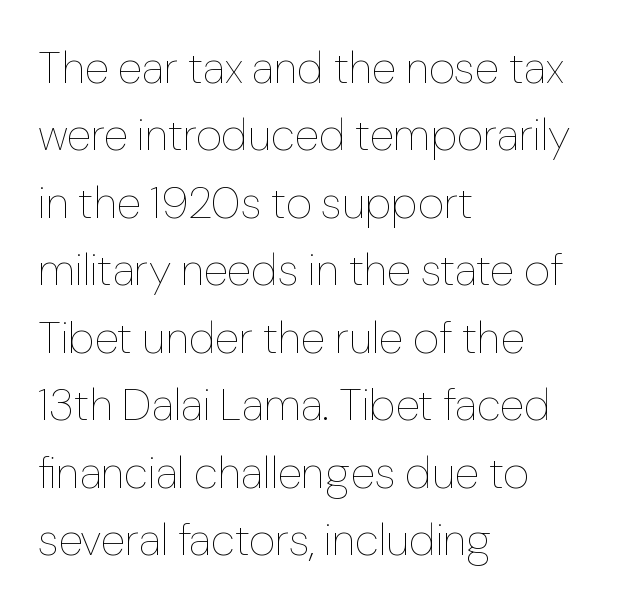
The image shows 45 px thin type, upright; set left-aligned, normal line spacing (1.5x), normal letter spacing, not underlined; low stroke contrast and a medium x-height.
